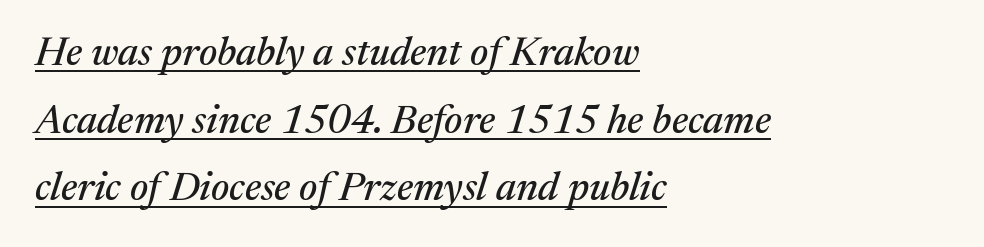
The face used here has a pronounced slope to its letters. Like a heading marked for emphasis, these lines bear an underscore. Each letter keeps its own natural width here, so spacing adapts to shape. What's the leading like? Ordinary, nothing unusual. In terms of letterspacing, this is plain default setting.
